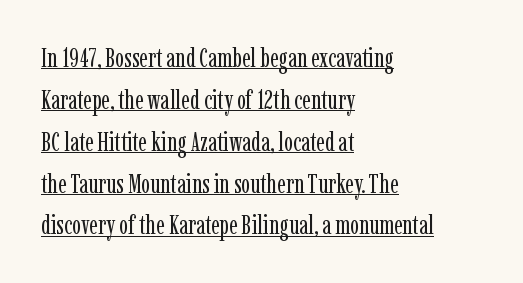
The image shows 27 px text type, upright; set left-aligned, normal line spacing (1.55x), normal letter spacing, underlined.
